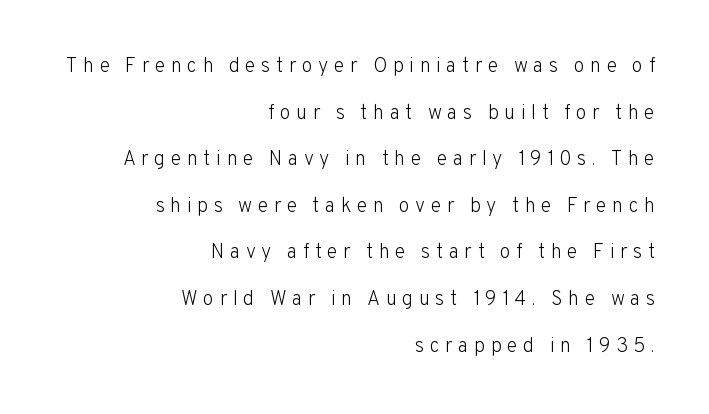
Q: Is the text bold? A: No.
Q: Is the text italic (slanted)? A: No, it is upright.
Q: Is the text underlined? A: No.
Q: How is the paragraph aligned? A: Right-aligned.
Q: Is the spacing between letters normal or unusually wide? A: Unusually wide.
Q: Is the spacing between lines tight, normal or loose? A: Loose.
